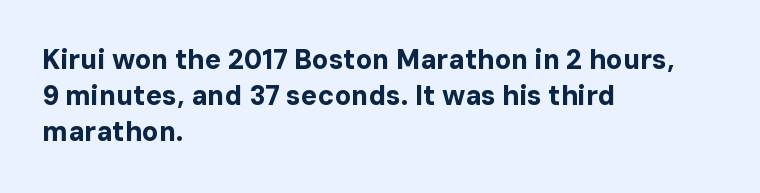
Q: Is the text bold? A: Yes.
Q: Is the text italic (slanted)? A: No, it is upright.
Q: Is the text underlined? A: No.
Q: How is the paragraph aligned? A: Left-aligned.
Q: Is the spacing between letters normal or unusually wide? A: Normal.
Q: Is the spacing between lines tight, normal or loose? A: Normal.
